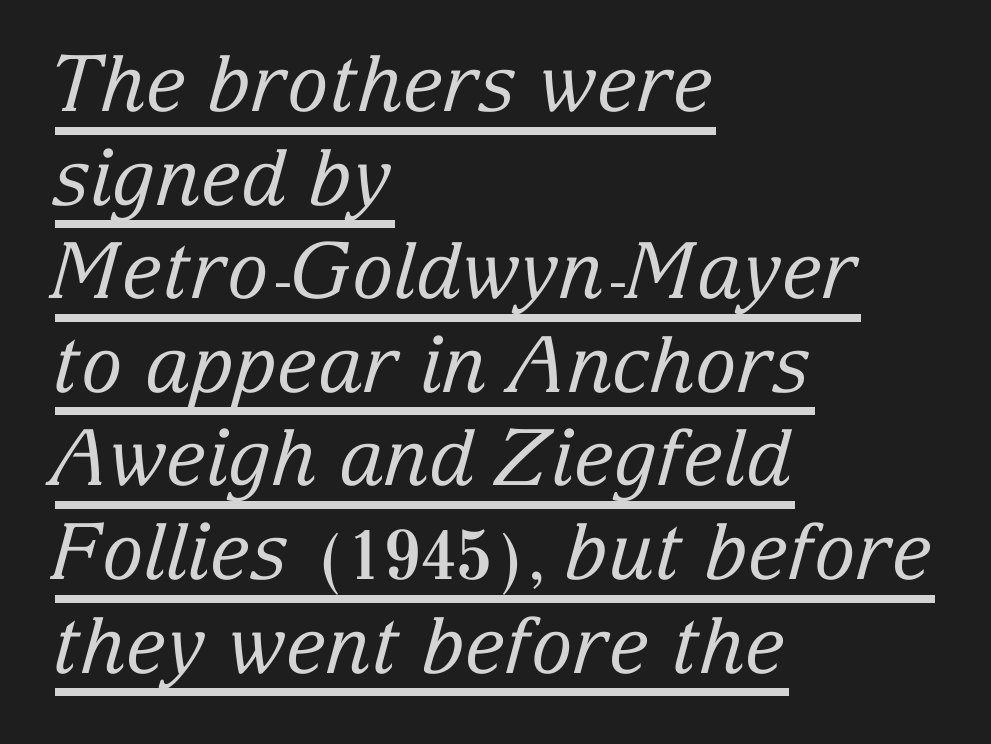
The image shows 78 px regular-weight serif type, italic (leaning right); set left-aligned, line spacing 1.2x, normal letter spacing, underlined; low stroke contrast and a medium x-height.
